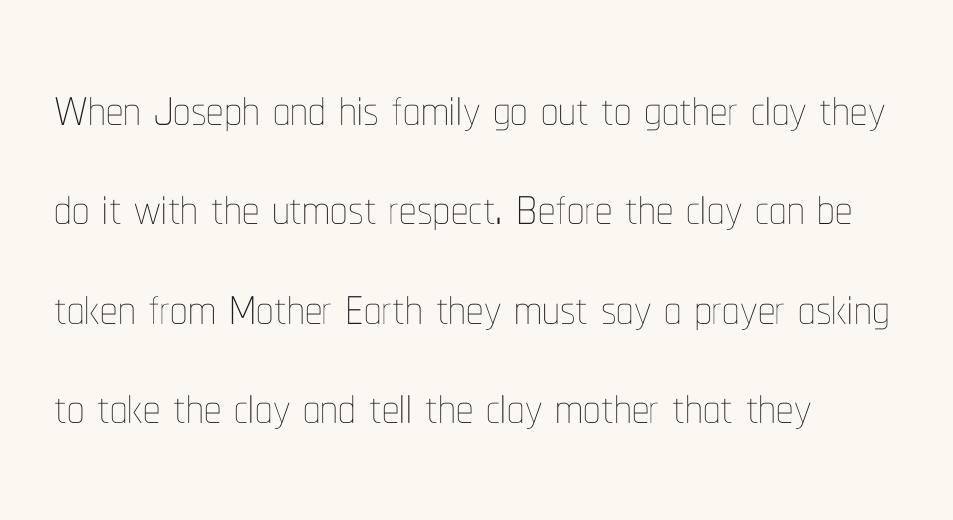
Q: Is the text bold? A: No.
Q: Is the text italic (slanted)? A: No, it is upright.
Q: Is the text underlined? A: No.
Q: How is the paragraph aligned? A: Left-aligned.
Q: Is the spacing between letters normal or unusually wide? A: Normal.
Q: Is the spacing between lines tight, normal or loose? A: Normal.
Q: Width (condensed, normal, or wide)? A: Condensed.
Q: Stroke contrast? A: Low.
Q: x-height? A: Medium.
Q: Monospaced? A: No.
